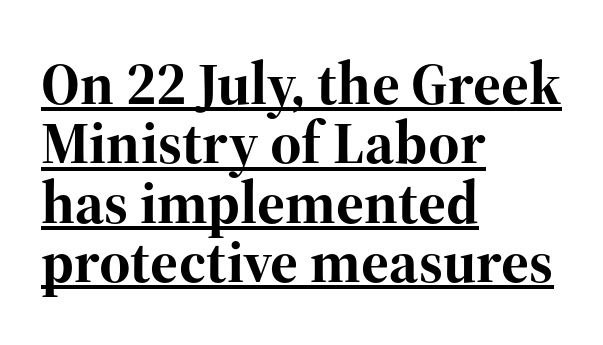
Students, observe: this is what under-led, compact text looks like. The rendering shows small feet on the letterforms — a serif design. Left-aligned paragraph, ragged on the right. Typographic density is high because the face is bold.
